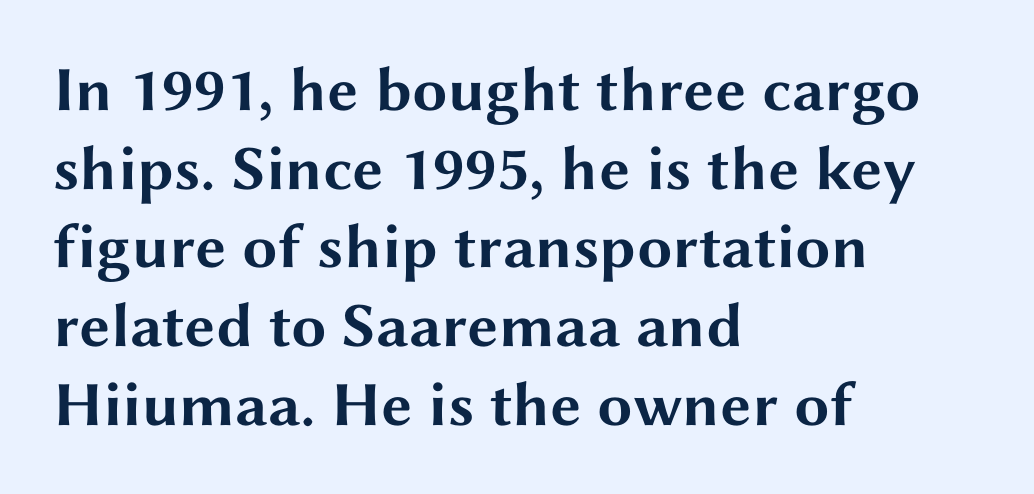
Bare-footed words on every line. One glance says typical: line gaps are just what's usual. This is roman type, the default non-slanted kind. The passage shown is typed in a proportional face where columns would drift.
